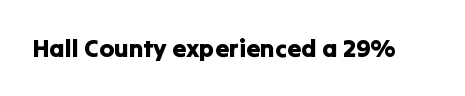
If you drew a line through each stem, it would be perfectly vertical. Characters follow at the spacing the type designer built in. The words here are not underlined.
